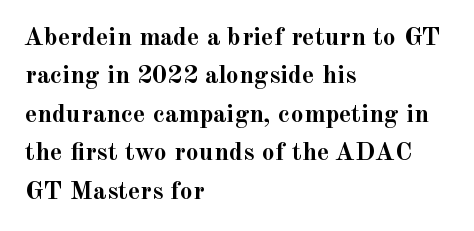
The image shows 26 px bold type, upright; set left-aligned, normal line spacing (1.48x), normal letter spacing, not underlined.
